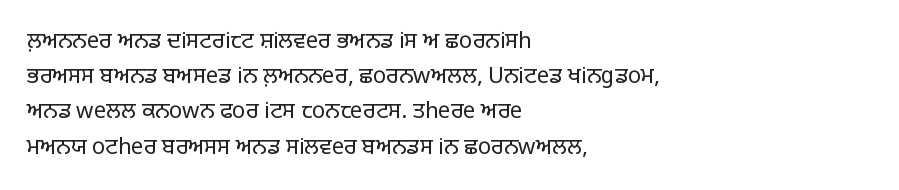
The image shows 22 px text type, upright; set left-aligned, normal line spacing (1.6x), normal letter spacing, not underlined.
